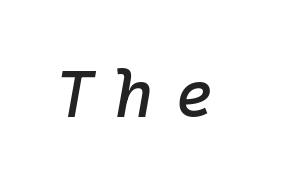
A bare baseline throughout the passage. Observe the lean: these are italic letterforms. Loose tracking; the words dissolve into strings of separated letters.
